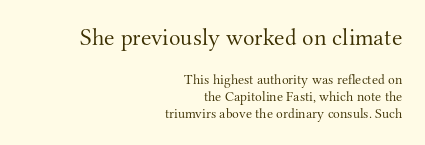
The image shows 24 px text type, upright; set right-aligned, line spacing 1.2x, normal letter spacing, not underlined; the first (top) block is 1.71x larger.
